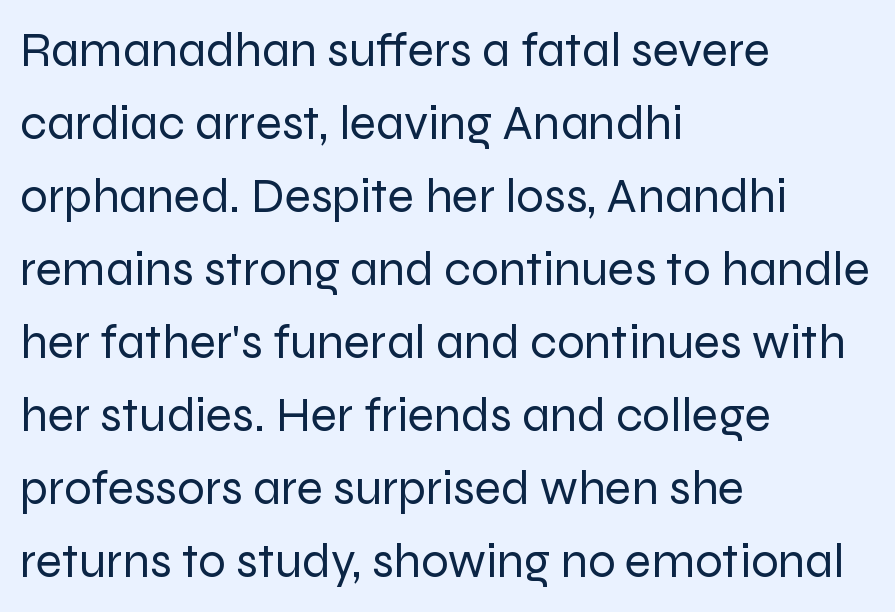
Q: Is the text bold? A: No.
Q: Is the text italic (slanted)? A: No, it is upright.
Q: Is the typeface a serif or a sans-serif typeface? A: Sans-serif.
Q: Is the text underlined? A: No.
Q: How is the paragraph aligned? A: Left-aligned.
Q: Is the spacing between letters normal or unusually wide? A: Normal.
Q: Is the spacing between lines tight, normal or loose? A: Normal.
Q: Width (condensed, normal, or wide)? A: Normal.
Q: Stroke contrast? A: Low.
Q: x-height? A: Medium.
Q: Monospaced? A: No.
